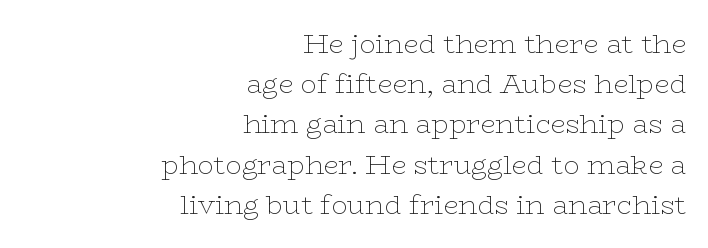
Q: Is the text bold? A: No.
Q: Is the text italic (slanted)? A: No, it is upright.
Q: Is the text underlined? A: No.
Q: How is the paragraph aligned? A: Right-aligned.
Q: Is the spacing between letters normal or unusually wide? A: Normal.
Q: Is the spacing between lines tight, normal or loose? A: Normal.
